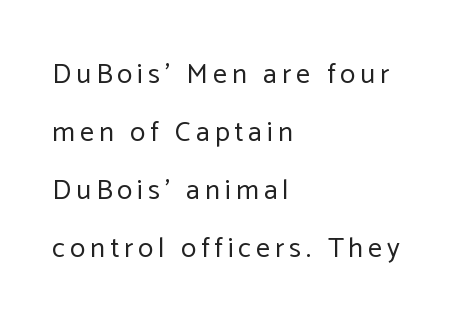
Q: Is the text bold? A: No.
Q: Is the text italic (slanted)? A: No, it is upright.
Q: Is the typeface a serif or a sans-serif typeface? A: Sans-serif.
Q: Is the text underlined? A: No.
Q: How is the paragraph aligned? A: Left-aligned.
Q: Is the spacing between lines tight, normal or loose? A: Loose.
Q: Width (condensed, normal, or wide)? A: Normal.
Q: Stroke contrast? A: Low.
Q: x-height? A: Medium.
Q: Monospaced? A: No.
